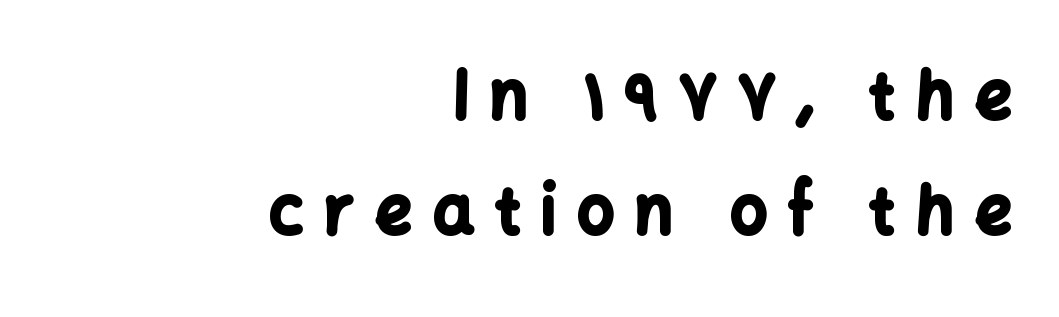
The image shows 64 px bold sans-serif type, upright; set right-aligned, line spacing 1.8x, unusually wide letter spacing (+0.33 em), not underlined; low stroke contrast and a medium x-height.
